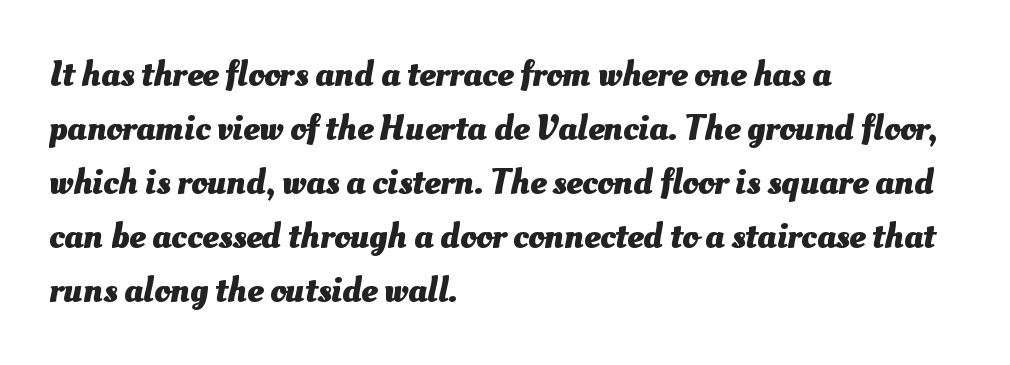
Q: Is the text bold? A: Yes.
Q: Is the text underlined? A: No.
Q: How is the paragraph aligned? A: Left-aligned.
Q: Is the spacing between letters normal or unusually wide? A: Normal.
Q: Is the spacing between lines tight, normal or loose? A: Normal.
Q: Width (condensed, normal, or wide)? A: Normal.
Q: Stroke contrast? A: Medium.
Q: x-height? A: Small.
Q: Monospaced? A: No.
